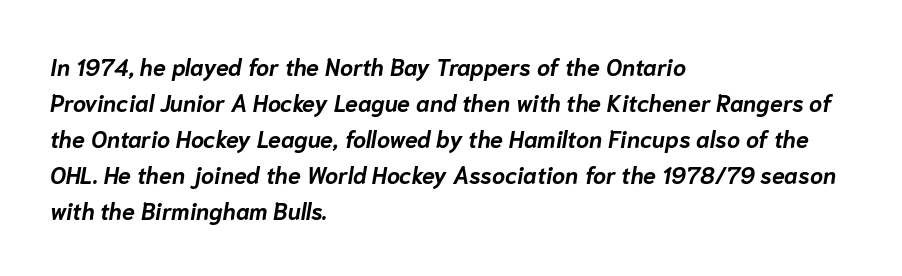
The image shows 23 px bold type, italic (leaning right); set left-aligned, normal line spacing (1.57x), normal letter spacing, not underlined.
